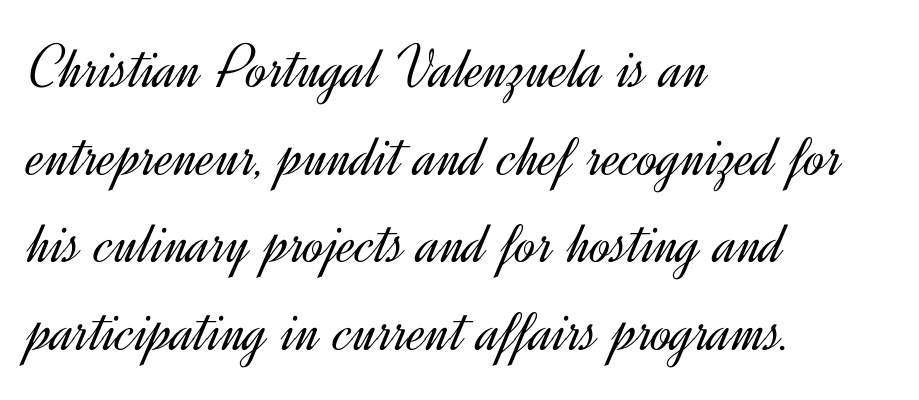
{"serif": "no", "bold": "no", "weight": "light", "width": "normal", "x_height": "small", "monospaced": "no", "underline": "no", "align": "left", "line_spacing": "normal", "line_spacing_ratio": 1.39, "letter_spacing": "normal", "letter_spacing_em": 0.0, "glyph_px": 63}
